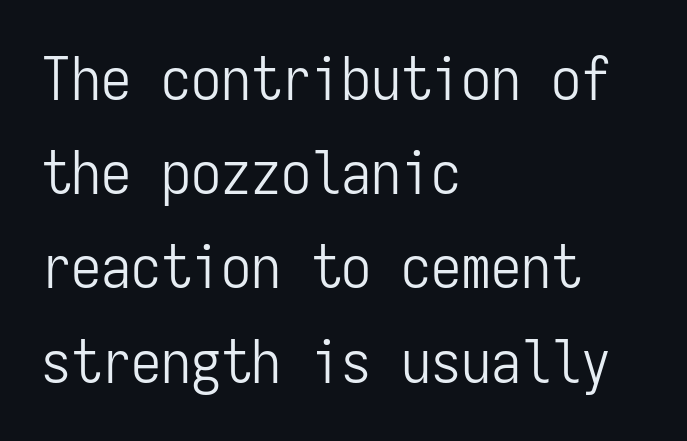
Q: Is the text bold? A: No.
Q: Is the text italic (slanted)? A: No, it is upright.
Q: Is the typeface a serif or a sans-serif typeface? A: Sans-serif.
Q: Is the text underlined? A: No.
Q: How is the paragraph aligned? A: Left-aligned.
Q: Is the spacing between letters normal or unusually wide? A: Normal.
Q: Is the spacing between lines tight, normal or loose? A: Normal.
Q: Width (condensed, normal, or wide)? A: Condensed.
Q: Stroke contrast? A: Low.
Q: x-height? A: Medium.
Q: Monospaced? A: Yes.
